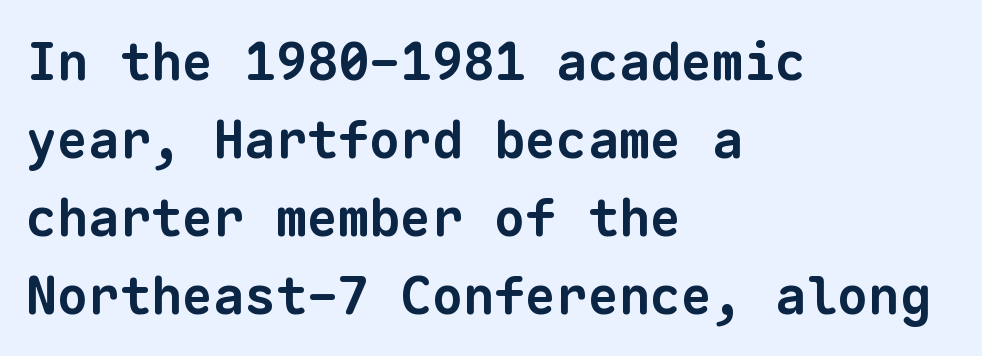
{"serif": "no", "bold": "yes", "weight": "bold", "width": "normal", "stroke_contrast": "low", "x_height": "medium", "monospaced": "yes", "underline": "no", "align": "left", "line_spacing": "normal", "line_spacing_ratio": 1.5, "letter_spacing": "normal", "letter_spacing_em": 0.0, "glyph_px": 52}
